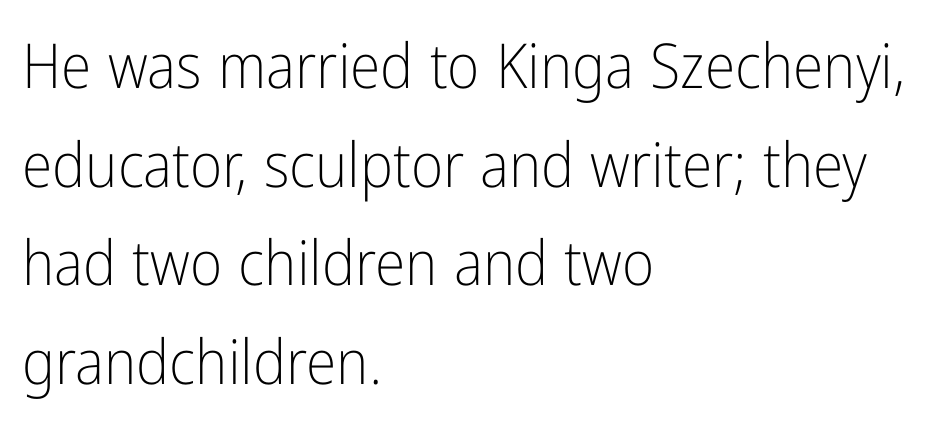
Q: Is the text bold? A: No.
Q: Is the text italic (slanted)? A: No, it is upright.
Q: Is the typeface a serif or a sans-serif typeface? A: Sans-serif.
Q: Is the text underlined? A: No.
Q: How is the paragraph aligned? A: Left-aligned.
Q: Is the spacing between letters normal or unusually wide? A: Normal.
Q: Is the spacing between lines tight, normal or loose? A: Normal.
Q: Width (condensed, normal, or wide)? A: Condensed.
Q: Stroke contrast? A: Low.
Q: x-height? A: Medium.
Q: Monospaced? A: No.
